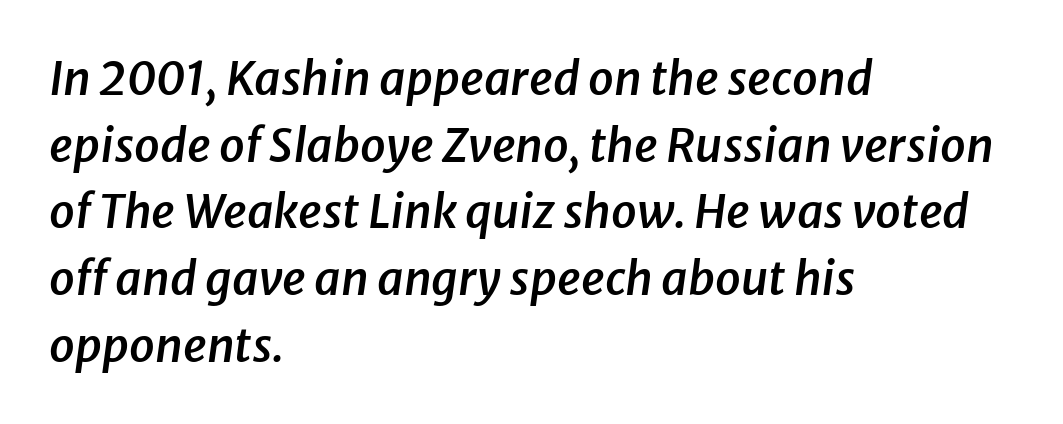
{"italic": "yes", "lean": "right", "slant_degrees": 8, "bold": "semi", "weight": "semibold", "width": "normal", "stroke_contrast": "low", "x_height": "medium", "monospaced": "no", "underline": "no", "align": "left", "line_spacing": "normal", "line_spacing_ratio": 1.45, "letter_spacing": "normal", "letter_spacing_em": 0.0, "glyph_px": 46}
